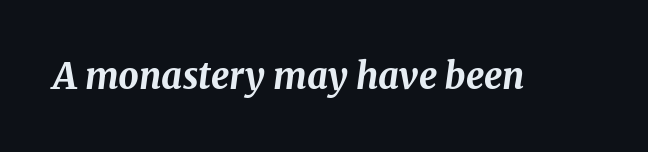
The image shows 36 px bold type, italic (leaning right); set normal letter spacing, not underlined; medium stroke contrast and a medium x-height.
